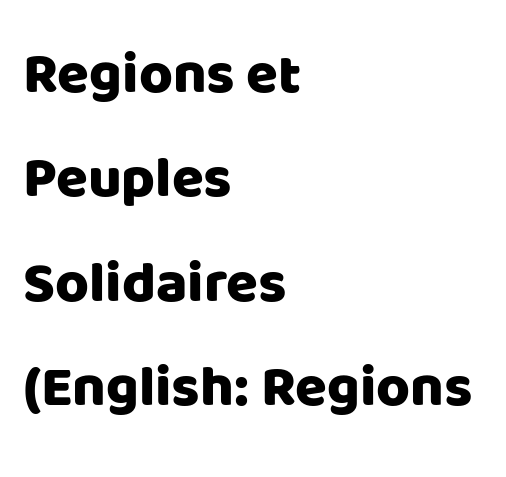
Q: Is the text italic (slanted)? A: No, it is upright.
Q: Is the typeface a serif or a sans-serif typeface? A: Sans-serif.
Q: Is the text underlined? A: No.
Q: How is the paragraph aligned? A: Left-aligned.
Q: Is the spacing between letters normal or unusually wide? A: Normal.
Q: Width (condensed, normal, or wide)? A: Normal.
Q: Stroke contrast? A: Low.
Q: x-height? A: Large.
Q: Monospaced? A: No.
